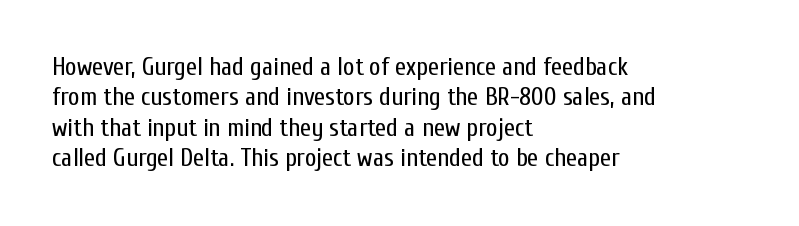
Nope, not italic — everything's standing straight. Only glyphs here, with clear space below each row. Leftover space on each line is placed entirely after the last word. The gaps between neighbouring characters are ordinary and unremarkable. A light-to-regular cut is what we see here.
